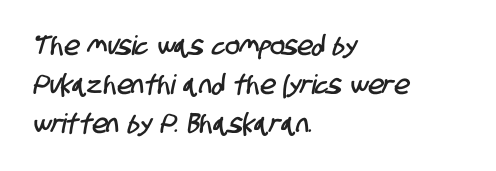
Q: Is the text underlined? A: No.
Q: How is the paragraph aligned? A: Left-aligned.
Q: Is the spacing between letters normal or unusually wide? A: Normal.
Q: Is the spacing between lines tight, normal or loose? A: Normal.
